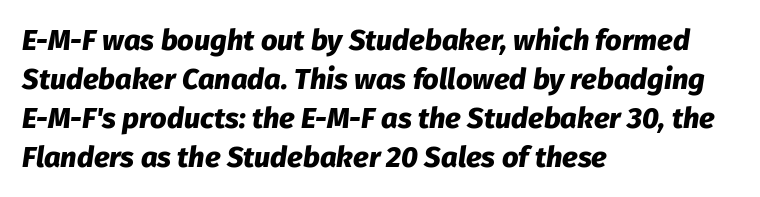
{"italic": "yes", "lean": "right", "slant_degrees": 8, "bold": "yes", "weight": "heavy", "width": "normal", "stroke_contrast": "low", "x_height": "medium", "monospaced": "no", "underline": "no", "align": "left", "line_spacing": "normal", "line_spacing_ratio": 1.34, "letter_spacing": "normal", "letter_spacing_em": 0.0, "glyph_px": 29}
